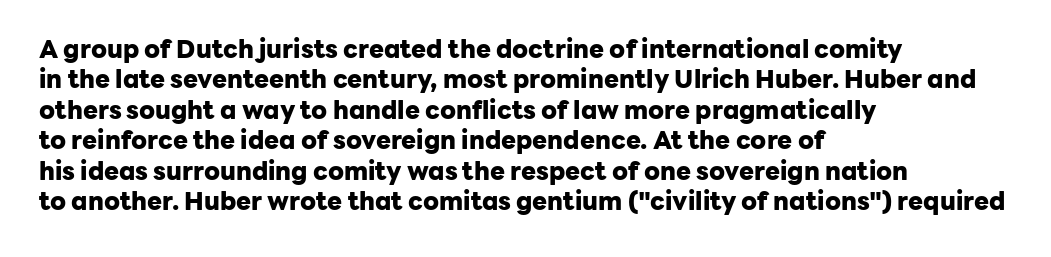
Q: Is the text bold? A: Yes.
Q: Is the text italic (slanted)? A: No, it is upright.
Q: Is the text underlined? A: No.
Q: How is the paragraph aligned? A: Left-aligned.
Q: Is the spacing between letters normal or unusually wide? A: Normal.
